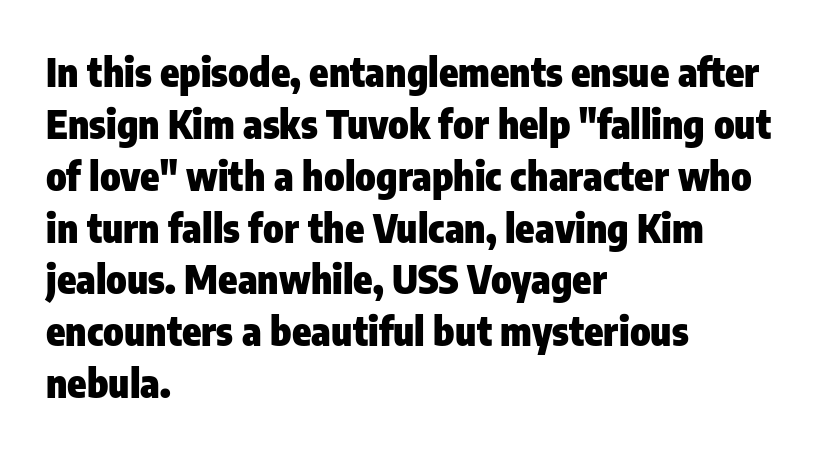
The image shows 39 px heavy, condensed sans-serif type, upright; set left-aligned, normal line spacing (1.33x), normal letter spacing, not underlined; low stroke contrast and a medium x-height.
